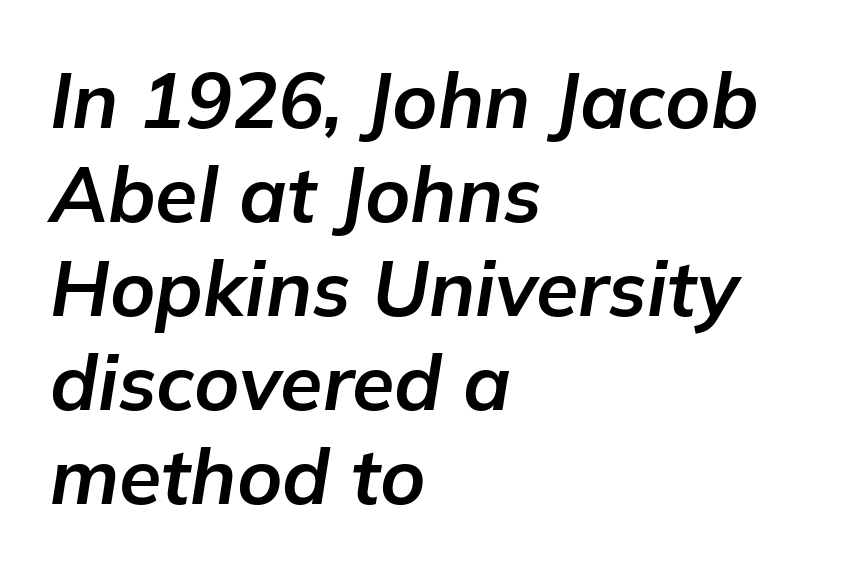
Characters follow at the spacing the type designer built in. The rendering applies a slant to the glyphs. The passage shown is typed in a proportional face where columns would drift. Pretty heavy lettering here — definitely bold. The specimen omits any rule beneath the text block's lines.
